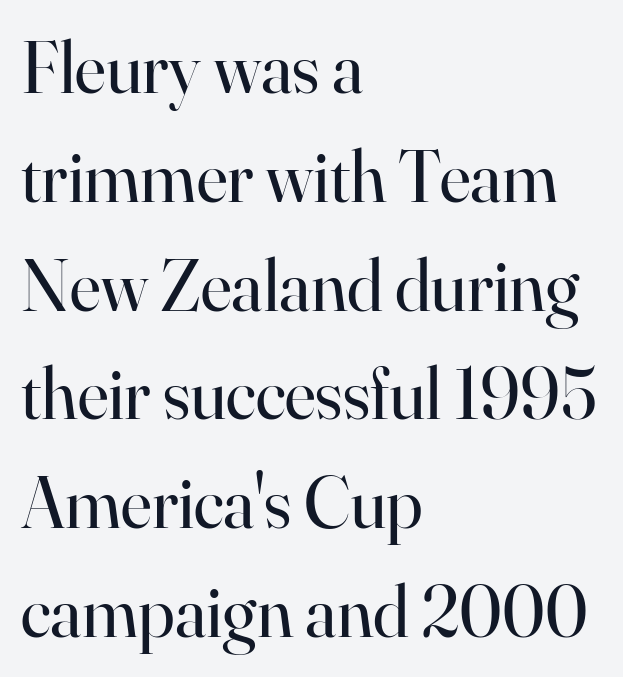
The image shows 73 px regular-weight serif type, upright; set left-aligned, normal line spacing (1.49x), normal letter spacing, not underlined; high stroke contrast and a small x-height.
